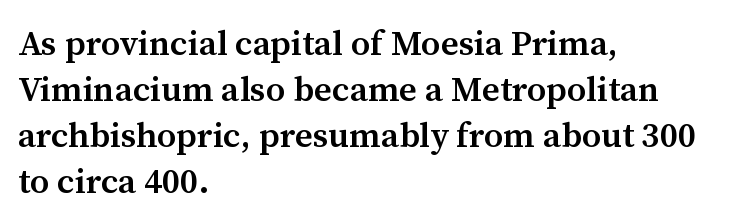
{"serif": "yes", "italic": "no", "bold": "semi", "weight": "semibold", "width": "normal", "stroke_contrast": "medium", "x_height": "medium", "monospaced": "no", "underline": "no", "align": "left", "line_spacing": "normal", "line_spacing_ratio": 1.31, "letter_spacing": "normal", "letter_spacing_em": 0.0, "glyph_px": 35}
